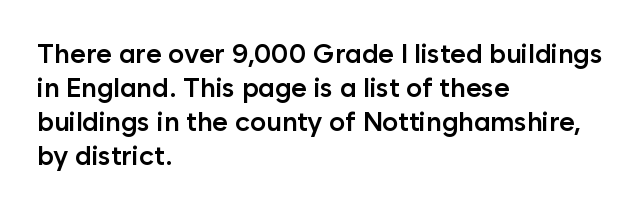
{"italic": "no", "bold": "semi", "underline": "no", "align": "left", "line_spacing": "normal", "line_spacing_ratio": 1.26, "letter_spacing": "normal", "letter_spacing_em": 0.0, "glyph_px": 27}
